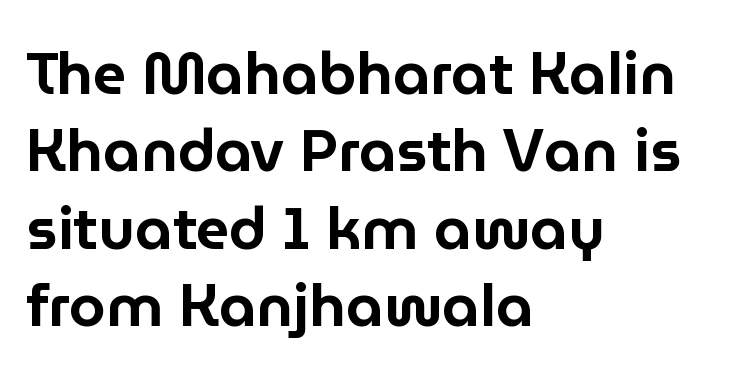
{"serif": "no", "italic": "no", "width": "normal", "stroke_contrast": "low", "x_height": "medium", "monospaced": "no", "underline": "no", "align": "left", "line_spacing": "normal", "line_spacing_ratio": 1.31, "letter_spacing": "normal", "letter_spacing_em": 0.0, "glyph_px": 59}
